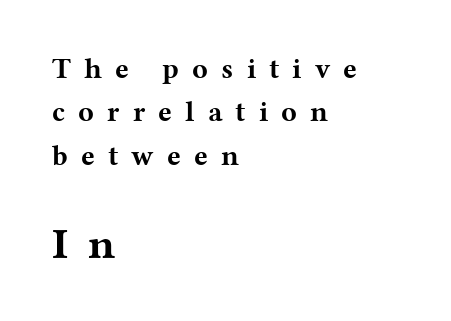
{"serif": "yes", "italic": "no", "bold": "yes", "weight": "bold", "width": "wide", "stroke_contrast": "medium", "x_height": "medium", "monospaced": "no", "underline": "no", "align": "left", "line_spacing": "normal", "line_spacing_ratio": 1.5, "letter_spacing": "wide", "letter_spacing_em": 0.45, "larger_block": "second", "size_ratio": 1.52, "glyph_px": 44}
